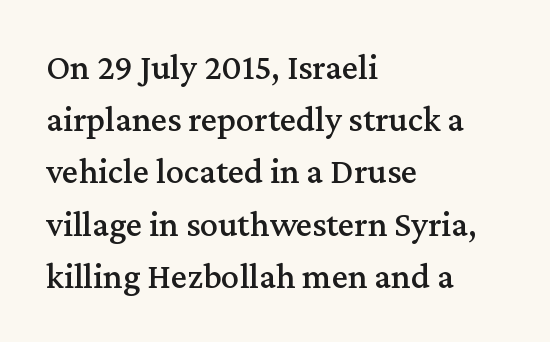
The image shows 36 px serif type, upright; set left-aligned, normal line spacing (1.45x), normal letter spacing, not underlined; medium stroke contrast and a medium x-height.
